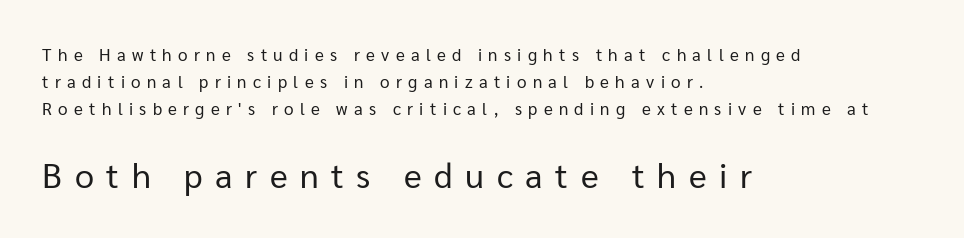
{"serif": "no", "italic": "no", "bold": "no", "weight": "regular", "width": "normal", "stroke_contrast": "low", "x_height": "medium", "monospaced": "no", "underline": "no", "align": "left", "line_spacing": "normal", "line_spacing_ratio": 1.6, "letter_spacing": "wide", "letter_spacing_em": 0.37, "larger_block": "second", "size_ratio": 2.0, "glyph_px": 34}
